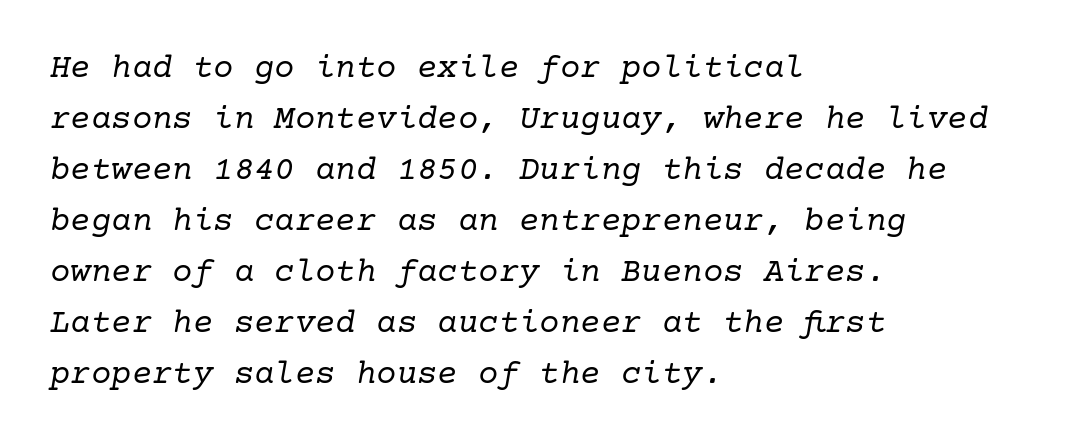
Q: Is the text bold? A: No.
Q: Is the text italic (slanted)? A: Yes, it leans right by about 10 degrees.
Q: Is the typeface a serif or a sans-serif typeface? A: Serif.
Q: Is the text underlined? A: No.
Q: How is the paragraph aligned? A: Left-aligned.
Q: Is the spacing between letters normal or unusually wide? A: Normal.
Q: Is the spacing between lines tight, normal or loose? A: Normal.
Q: Width (condensed, normal, or wide)? A: Normal.
Q: Stroke contrast? A: Low.
Q: x-height? A: Medium.
